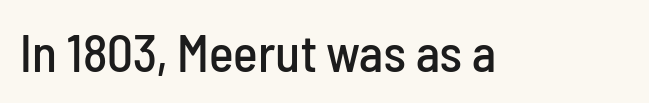
The image shows 52 px condensed sans-serif type, upright; set normal letter spacing, not underlined; low stroke contrast and a medium x-height.
